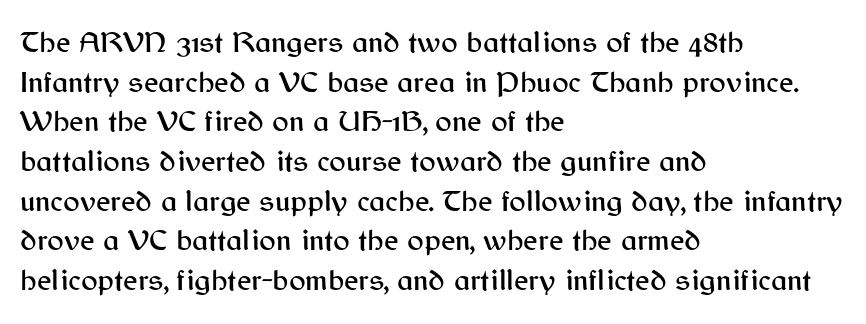
Q: Is the text italic (slanted)? A: No, it is upright.
Q: Is the typeface a serif or a sans-serif typeface? A: Sans-serif.
Q: Is the text underlined? A: No.
Q: How is the paragraph aligned? A: Left-aligned.
Q: Is the spacing between letters normal or unusually wide? A: Normal.
Q: Is the spacing between lines tight, normal or loose? A: Normal.
Q: Width (condensed, normal, or wide)? A: Normal.
Q: Stroke contrast? A: Medium.
Q: x-height? A: Medium.
Q: Monospaced? A: No.
